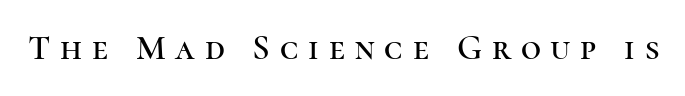
{"serif": "yes", "italic": "no", "width": "normal", "stroke_contrast": "high", "x_height": "medium", "monospaced": "no", "underline": "no", "letter_spacing": "wide", "letter_spacing_em": 0.28, "glyph_px": 35}
